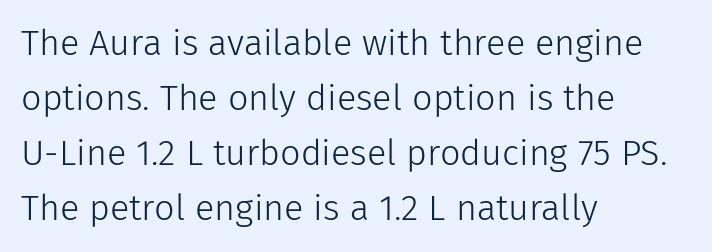
Notice how the stems are strictly vertical — no italics here. One glance says typical: line gaps are just what's usual. Every row of glyphs begins at an identical x-position on the left. To sum up the face: it is a sans, with no serifs. The face used here is proportionally spaced, like ordinary book or web type. No word sits above an underline.
